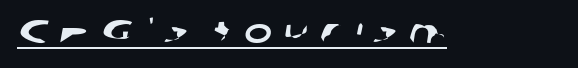
Spacing verdict: proportional, widths tailored to each character. The face used here is rendered with a markedly widened letterfit. The specimen includes a rule beneath the text block's lines. I'd call this a sans setting — the letters go barefoot.
